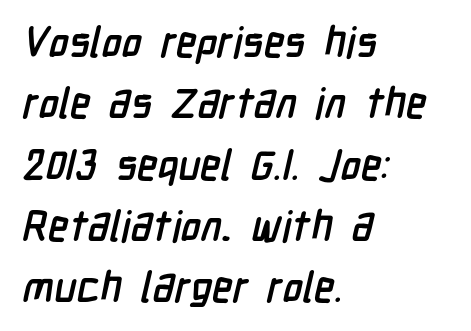
{"serif": "no", "bold": "yes", "weight": "semibold", "width": "condensed", "stroke_contrast": "low", "x_height": "medium", "monospaced": "no", "underline": "no", "align": "left", "line_spacing": "normal", "line_spacing_ratio": 1.46, "letter_spacing": "normal", "letter_spacing_em": 0.0, "glyph_px": 42}
